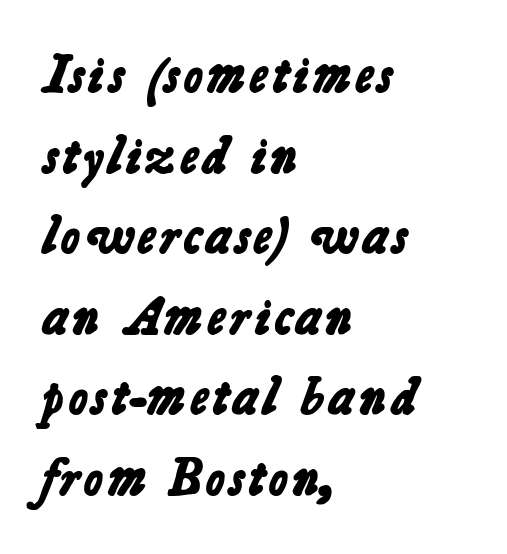
Q: Is the text bold? A: Yes.
Q: Is the typeface a serif or a sans-serif typeface? A: Sans-serif.
Q: Is the text underlined? A: No.
Q: How is the paragraph aligned? A: Left-aligned.
Q: Is the spacing between letters normal or unusually wide? A: Normal.
Q: Is the spacing between lines tight, normal or loose? A: Normal.
Q: Width (condensed, normal, or wide)? A: Normal.
Q: Stroke contrast? A: Low.
Q: x-height? A: Medium.
Q: Monospaced? A: No.
